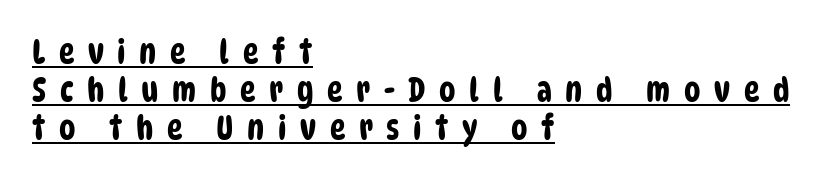
Here the designer chose a conventional face with non-uniform glyph widths. How are the letters spaced? Widely, with obvious added tracking. Line beginnings align vertically; line endings do not. Has an underline been added? It has. A sans-serif font was chosen for this passage. Compared with typical paragraphs, the rows here are closer together.
